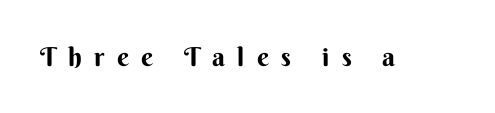
Just letters on the line, the space beneath them empty. Designer's note — italics off, roman on. The tracking jumps out immediately: characters are airy and widely separated.
